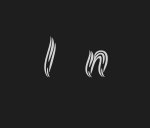
You could not count columns in this text — the font is proportionally spaced. Display-style spreading of the glyphs; the letterfit is very open. The specimen omits any rule beneath the text block's lines.
